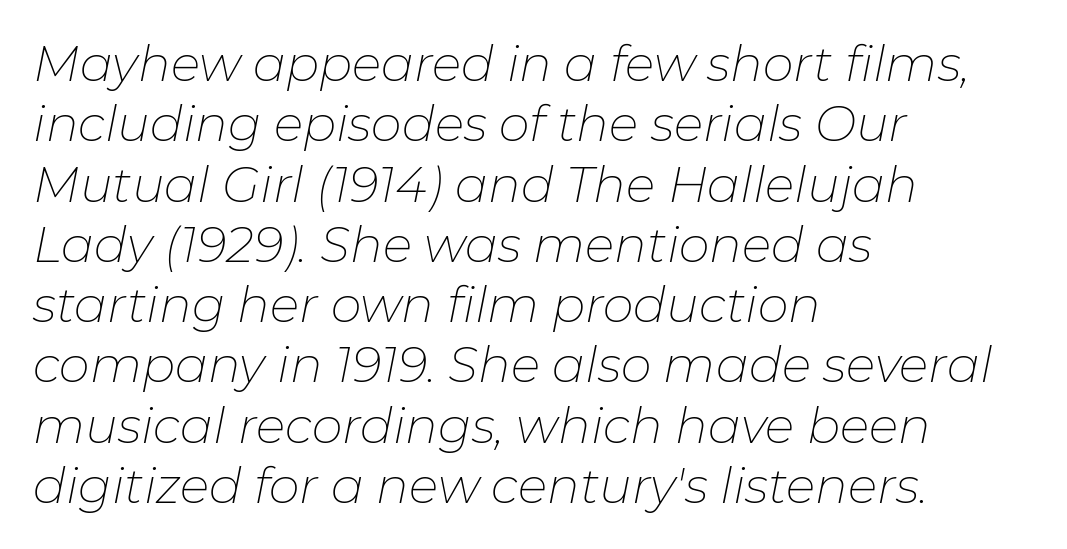
No heavy texture on the line: the type isn't bold. A student would call this left alignment; a typographer would say flush left, rag right. Note the varied advance widths — an 'i' is clearly narrower than an 'm'. Descenders hang freely into open space.
